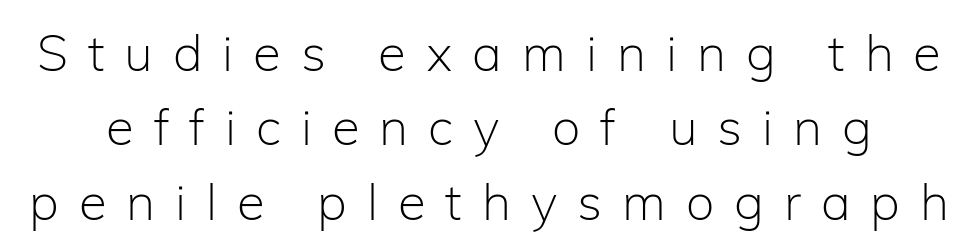
Proportional: the letters do not fall into vertical columns. Quick note: not italic, upright. Type without underlining. Note: no serifs on the glyphs.
